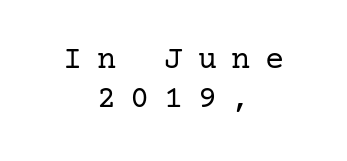
The image shows 32 px regular-weight serif type, upright; set centered, line spacing 1.21x, unusually wide letter spacing (+0.45 em), not underlined; low stroke contrast and a medium x-height.
